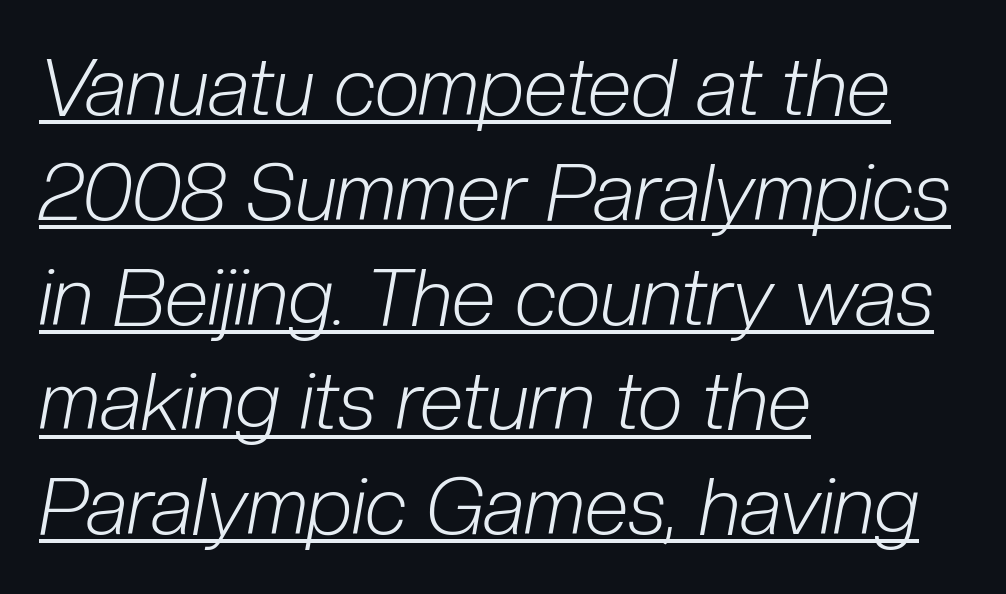
This sample uses plain, unmodified letter spacing. The font is comparable to plain body text, perhaps lighter. Leading matches the norm, producing a regular column. Caption: multi-line text, flush left, ragged right. You could not count columns in this text — the font is proportionally spaced.
